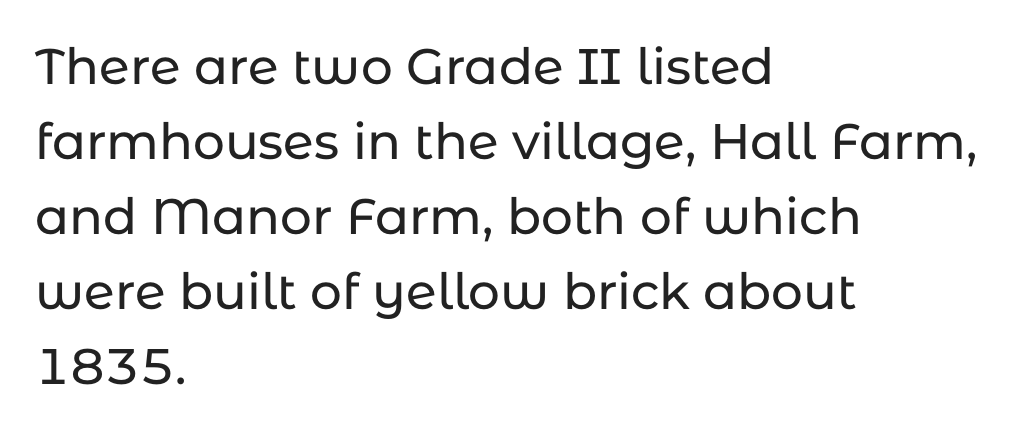
{"serif": "no", "italic": "no", "width": "normal", "stroke_contrast": "low", "x_height": "medium", "monospaced": "no", "underline": "no", "align": "left", "line_spacing": "normal", "line_spacing_ratio": 1.5, "letter_spacing": "normal", "letter_spacing_em": 0.0, "glyph_px": 50}
